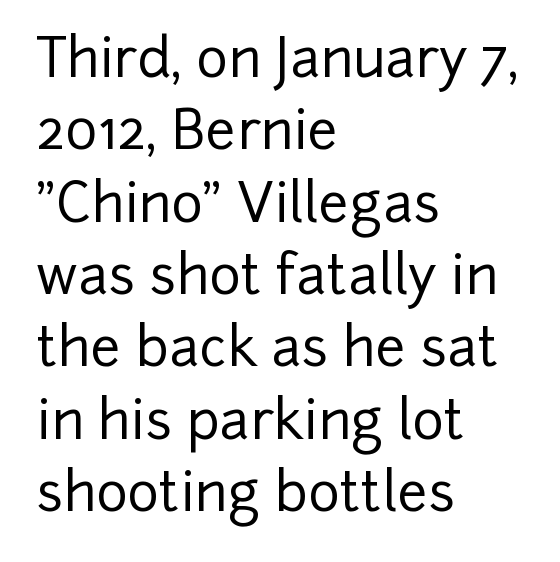
Q: Is the text italic (slanted)? A: No, it is upright.
Q: Is the typeface a serif or a sans-serif typeface? A: Sans-serif.
Q: Is the text underlined? A: No.
Q: How is the paragraph aligned? A: Left-aligned.
Q: Is the spacing between letters normal or unusually wide? A: Normal.
Q: Is the spacing between lines tight, normal or loose? A: Normal.
Q: Width (condensed, normal, or wide)? A: Normal.
Q: Stroke contrast? A: Low.
Q: x-height? A: Medium.
Q: Monospaced? A: No.
